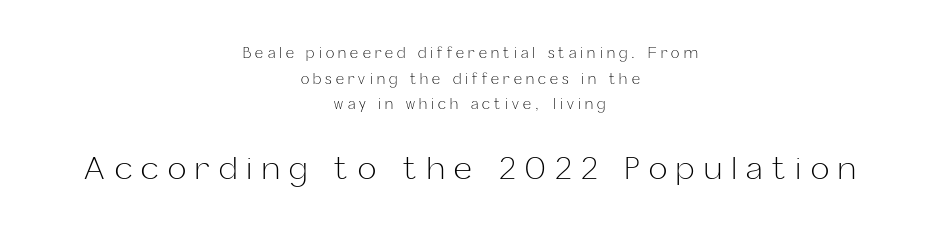
{"serif": "no", "italic": "no", "bold": "no", "weight": "light", "width": "normal", "stroke_contrast": "low", "x_height": "medium", "monospaced": "no", "underline": "no", "align": "center", "line_spacing_ratio": 1.83, "letter_spacing": "wide", "letter_spacing_em": 0.3, "larger_block": "second", "size_ratio": 2.21, "glyph_px": 31}
